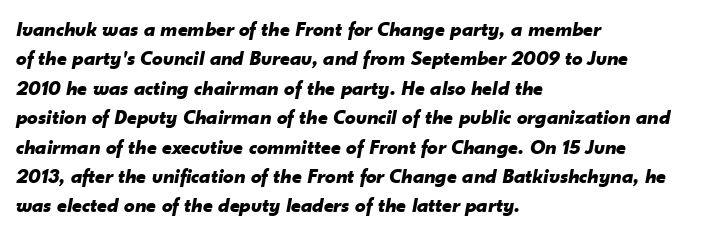
Q: Is the text bold? A: Yes.
Q: Is the text italic (slanted)? A: Yes, it leans right by about 10 degrees.
Q: Is the text underlined? A: No.
Q: How is the paragraph aligned? A: Left-aligned.
Q: Is the spacing between letters normal or unusually wide? A: Normal.
Q: Is the spacing between lines tight, normal or loose? A: Normal.
